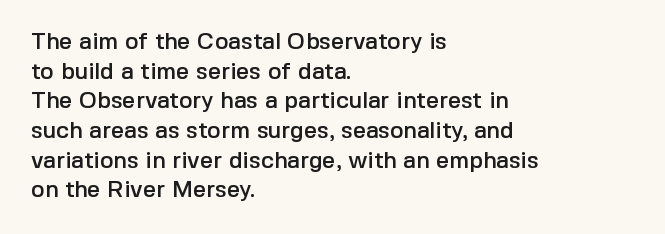
{"italic": "no", "underline": "no", "align": "left", "line_spacing": "normal", "line_spacing_ratio": 1.29, "letter_spacing": "normal", "letter_spacing_em": 0.0, "glyph_px": 23}
